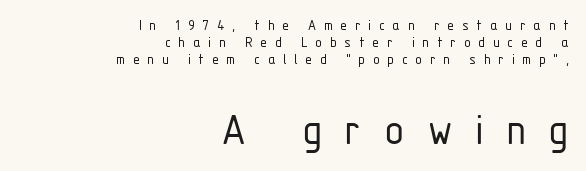
Type style note: lacks serifs. Unmarked baselines from the first word to the last. Every stem runs plumb, perpendicular to the baseline. Bigger letters appear in the bottom chunk; the top chunk is reduced.
